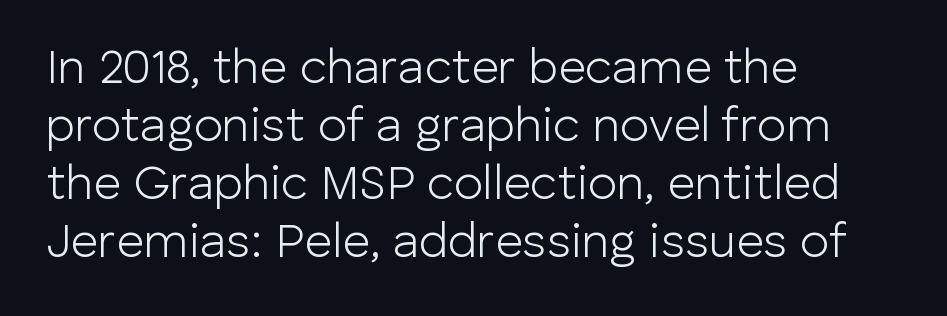
{"serif": "no", "italic": "no", "bold": "no", "weight": "light", "width": "normal", "stroke_contrast": "low", "x_height": "medium", "monospaced": "no", "underline": "no", "align": "left", "line_spacing_ratio": 1.21, "letter_spacing": "normal", "letter_spacing_em": 0.0, "glyph_px": 48}
